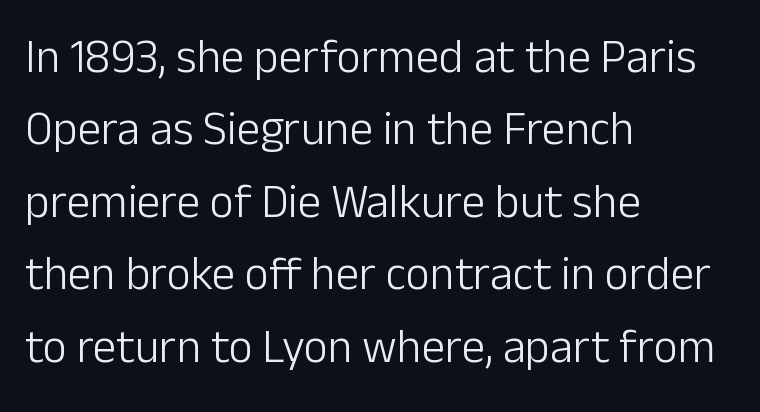
These lines stack with their left ends in a neat column. No letter is thick-stroked: the sample isn't bold. Standard letterfit; no display-style spreading of the glyphs. This is sans-serif lettering, the kind often seen on screens and signage. Descenders are the only things crossing below the line.
